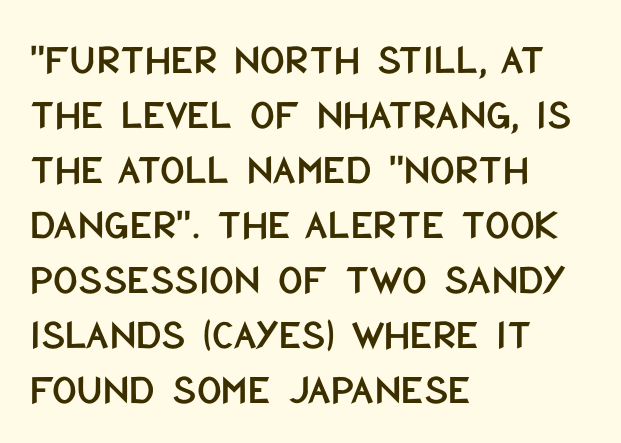
Q: Is the text italic (slanted)? A: No, it is upright.
Q: Is the typeface a serif or a sans-serif typeface? A: Sans-serif.
Q: Is the text underlined? A: No.
Q: How is the paragraph aligned? A: Left-aligned.
Q: Is the spacing between letters normal or unusually wide? A: Normal.
Q: Is the spacing between lines tight, normal or loose? A: Normal.
Q: Width (condensed, normal, or wide)? A: Condensed.
Q: Stroke contrast? A: Low.
Q: x-height? A: Large.
Q: Monospaced? A: No.
